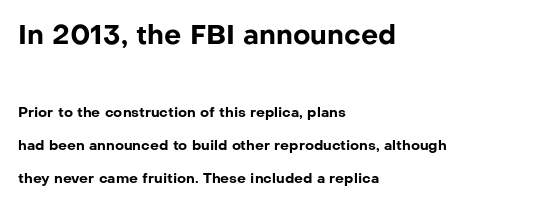
Just letters on the line, the space beneath them empty. Is the type bold? Yes — the strokes are clearly thick and heavy. The compositor pushed each line to the left boundary. The lettering stays uniformly vertical, giving the passage a roman look. Whoever set this made the first block the dominant, larger element.
